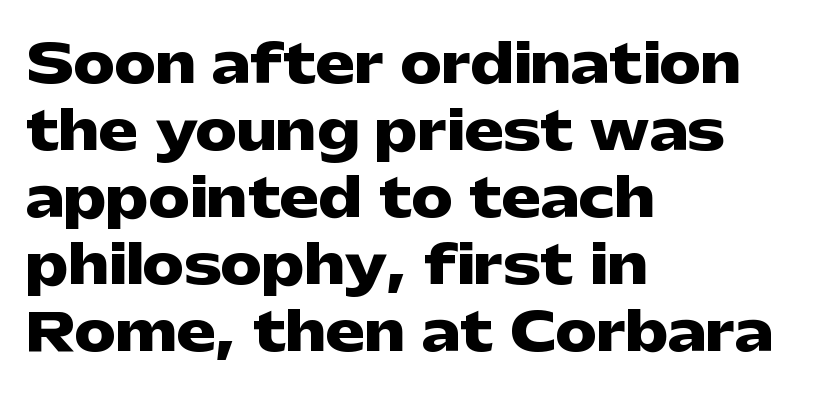
These lines sit exactly where default settings would place them. Alignment: flush left. The lettering stays uniformly vertical, giving the passage a roman look. Do the characters align in a grid? No, the font is proportional. Letters rest on an invisible, unmarked baseline. No extra tracking has been applied to these lines.
